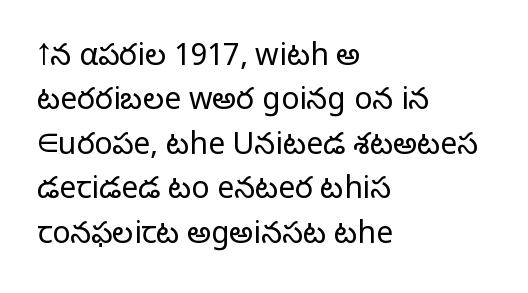
{"serif": "no", "italic": "no", "bold": "no", "weight": "light", "width": "normal", "stroke_contrast": "low", "x_height": "medium", "monospaced": "no", "underline": "no", "align": "left", "line_spacing": "normal", "line_spacing_ratio": 1.48, "letter_spacing": "normal", "letter_spacing_em": 0.0, "glyph_px": 30}
